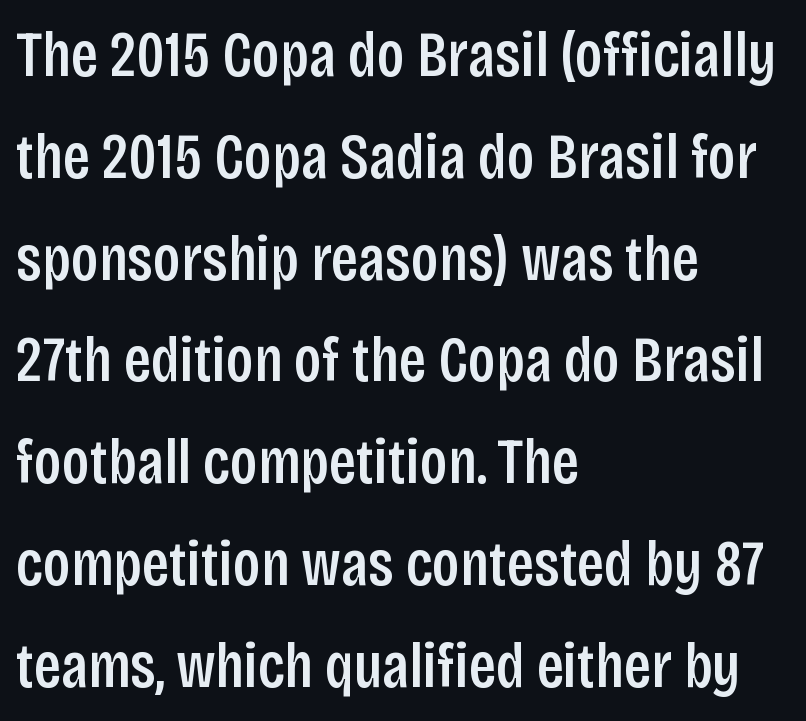
Q: Is the text bold? A: Semi-bold.
Q: Is the text italic (slanted)? A: No, it is upright.
Q: Is the typeface a serif or a sans-serif typeface? A: Sans-serif.
Q: Is the text underlined? A: No.
Q: How is the paragraph aligned? A: Left-aligned.
Q: Is the spacing between letters normal or unusually wide? A: Normal.
Q: Is the spacing between lines tight, normal or loose? A: Normal.
Q: Width (condensed, normal, or wide)? A: Condensed.
Q: Stroke contrast? A: Low.
Q: x-height? A: Large.
Q: Monospaced? A: No.
